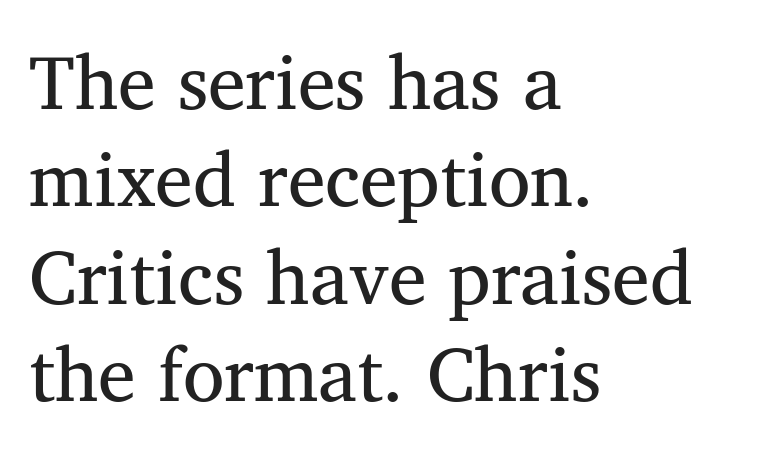
{"serif": "yes", "bold": "no", "weight": "regular", "width": "normal", "stroke_contrast": "medium", "x_height": "medium", "monospaced": "no", "underline": "no", "align": "left", "line_spacing": "normal", "line_spacing_ratio": 1.28, "letter_spacing": "normal", "letter_spacing_em": 0.0, "glyph_px": 76}
